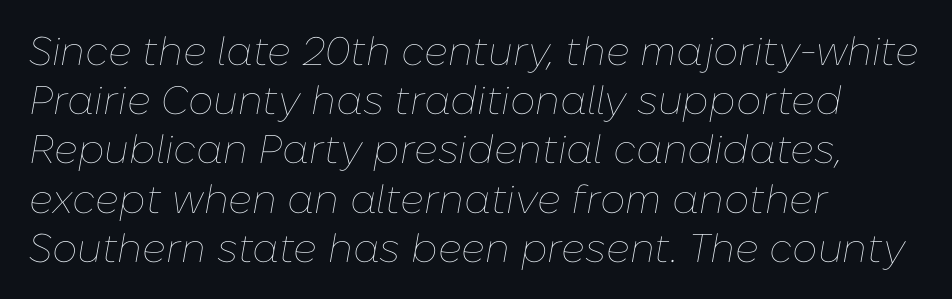
The image shows 40 px thin type, italic (leaning right); set left-aligned, line spacing 1.23x, normal letter spacing, not underlined; low stroke contrast and a medium x-height.
